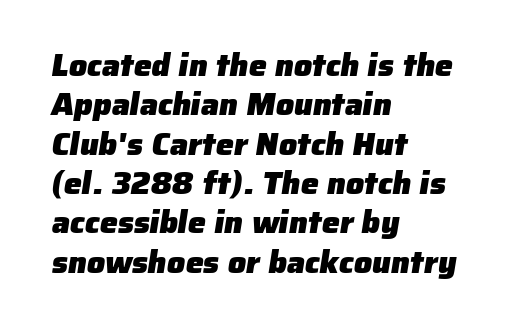
{"serif": "no", "bold": "yes", "weight": "heavy", "width": "normal", "stroke_contrast": "low", "x_height": "medium", "monospaced": "no", "underline": "no", "align": "left", "line_spacing_ratio": 1.23, "letter_spacing": "normal", "letter_spacing_em": 0.0, "glyph_px": 32}
